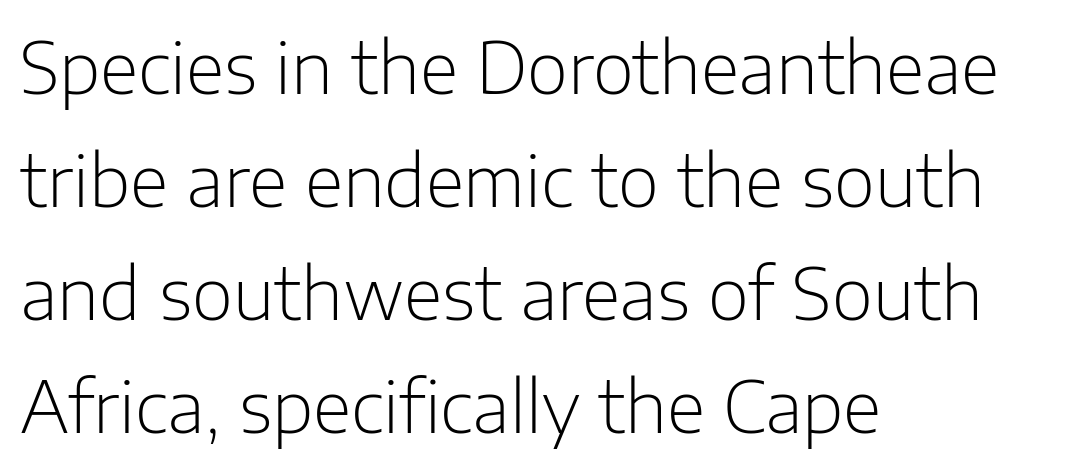
{"serif": "no", "italic": "no", "bold": "no", "weight": "light", "width": "normal", "stroke_contrast": "low", "x_height": "medium", "monospaced": "no", "underline": "no", "align": "left", "line_spacing": "normal", "line_spacing_ratio": 1.59, "letter_spacing": "normal", "letter_spacing_em": 0.0, "glyph_px": 71}
